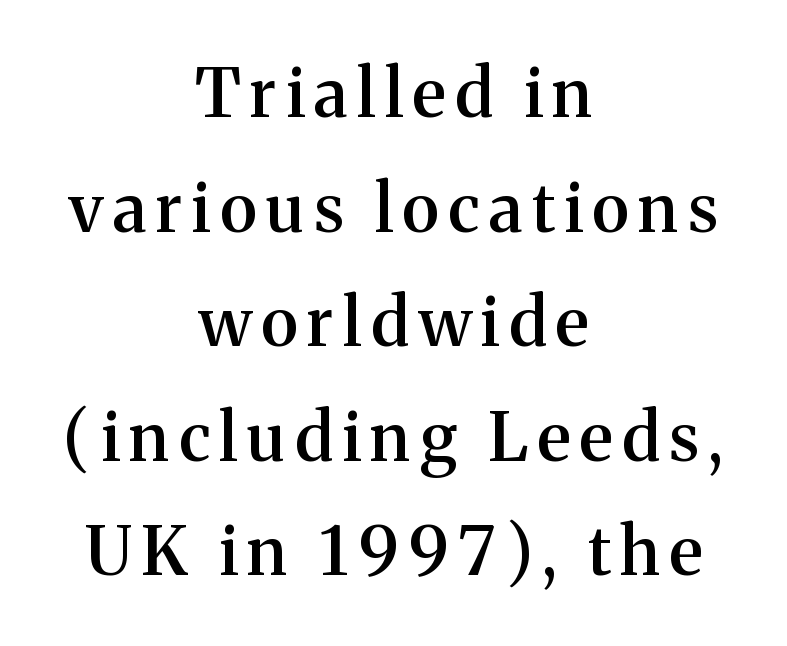
Q: Is the text bold? A: Semi-bold.
Q: Is the text italic (slanted)? A: No, it is upright.
Q: Is the typeface a serif or a sans-serif typeface? A: Serif.
Q: Is the text underlined? A: No.
Q: How is the paragraph aligned? A: Centered.
Q: Width (condensed, normal, or wide)? A: Normal.
Q: Stroke contrast? A: Medium.
Q: x-height? A: Medium.
Q: Monospaced? A: No.
